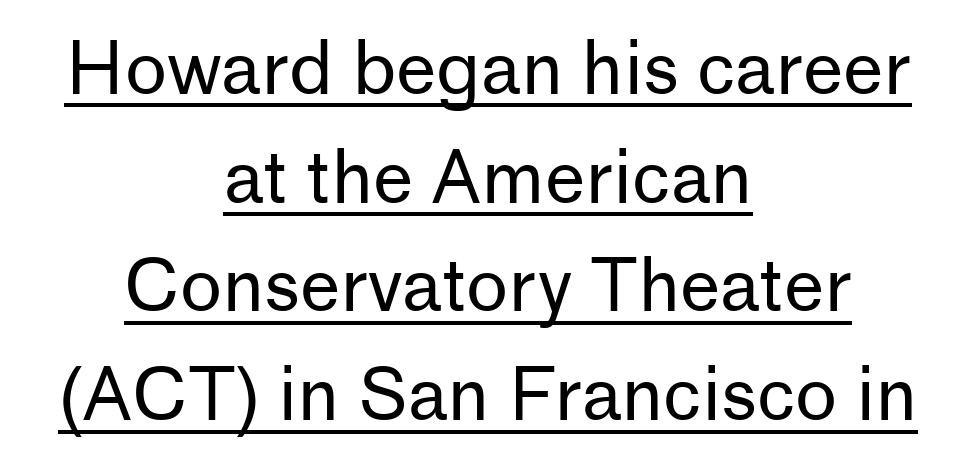
The image shows 72 px regular-weight sans-serif type, upright; set centered, normal line spacing (1.51x), normal letter spacing, underlined; low stroke contrast and a medium x-height.
